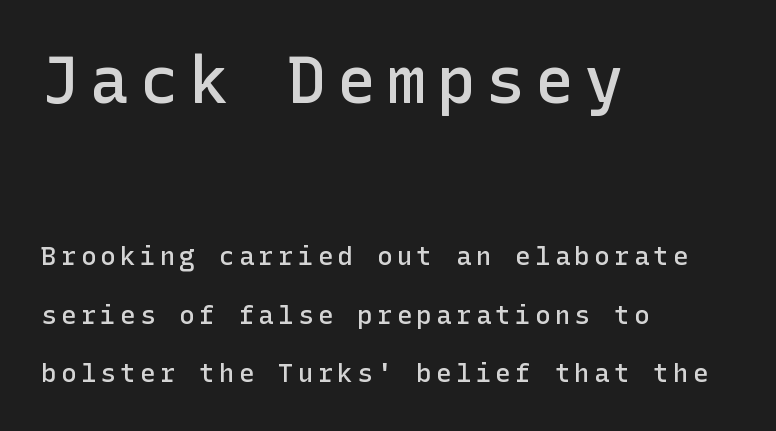
Q: Is the text bold? A: Semi-bold.
Q: Is the text italic (slanted)? A: No, it is upright.
Q: Is the typeface a serif or a sans-serif typeface? A: Sans-serif.
Q: Is the text underlined? A: No.
Q: How is the paragraph aligned? A: Left-aligned.
Q: Is the spacing between lines tight, normal or loose? A: Loose.
Q: Which block of text is set in a larger size, the first (top) or the second (bottom)? A: The first (top) one.
Q: Width (condensed, normal, or wide)? A: Normal.
Q: Stroke contrast? A: Low.
Q: x-height? A: Medium.
